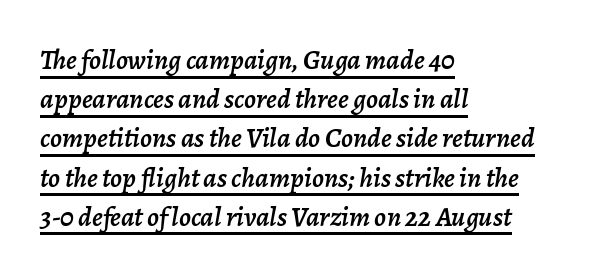
{"italic": "yes", "lean": "right", "slant_degrees": 7, "width": "normal", "stroke_contrast": "low", "x_height": "medium", "monospaced": "no", "underline": "yes", "align": "left", "line_spacing": "normal", "line_spacing_ratio": 1.4, "letter_spacing": "normal", "letter_spacing_em": 0.0, "glyph_px": 28}
